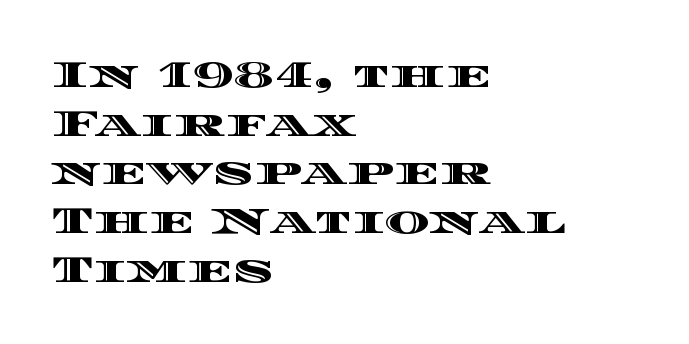
Line starts are locked; line ends wander. Descenders are the only things crossing below the line. Proportional: the letters do not fall into vertical columns. Spacing between characters is what you'd get straight out of the box.
